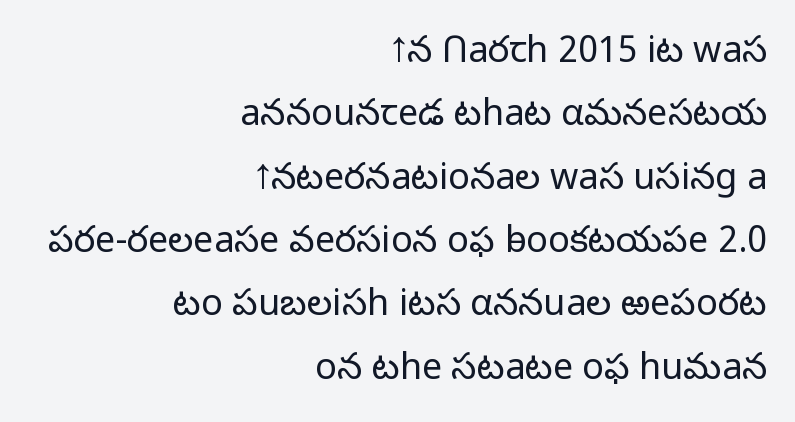
Q: Is the text bold? A: No.
Q: Is the text italic (slanted)? A: No, it is upright.
Q: Is the typeface a serif or a sans-serif typeface? A: Sans-serif.
Q: Is the text underlined? A: No.
Q: How is the paragraph aligned? A: Right-aligned.
Q: Is the spacing between letters normal or unusually wide? A: Normal.
Q: Width (condensed, normal, or wide)? A: Normal.
Q: Stroke contrast? A: Low.
Q: x-height? A: Medium.
Q: Monospaced? A: No.
